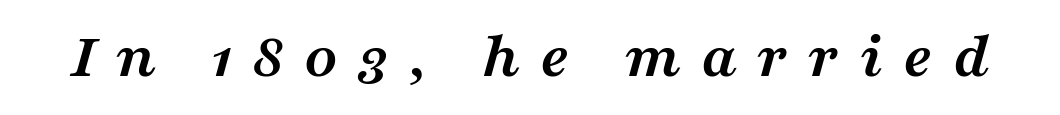
The image shows 65 px semibold, wide serif type, italic (leaning right); set unusually wide letter spacing (+0.31 em), not underlined; medium stroke contrast and a medium x-height.
